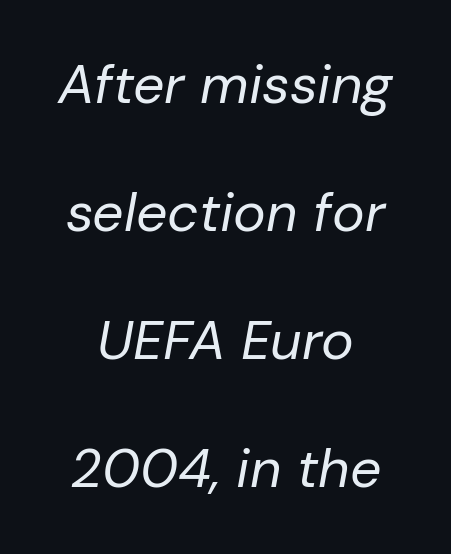
Check the space under the baseline: it is left empty. These lines stand farther apart than default settings would place them. Summary of weight: not heavy and not bold. Each word holds together tightly as a unit, with standard inter-letter gaps.
